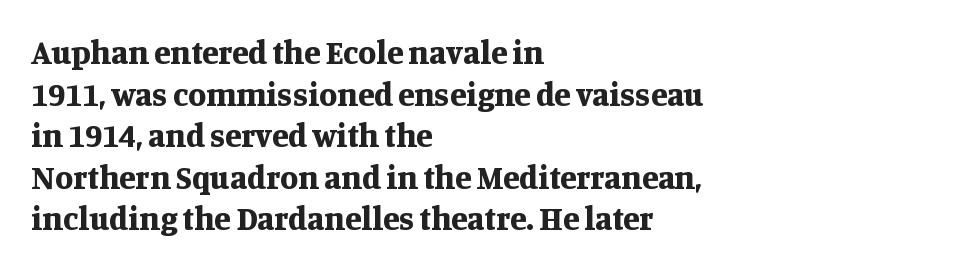
{"serif": "yes", "italic": "no", "bold": "yes", "weight": "bold", "width": "normal", "stroke_contrast": "medium", "x_height": "large", "monospaced": "no", "underline": "no", "align": "left", "line_spacing": "normal", "line_spacing_ratio": 1.26, "letter_spacing": "normal", "letter_spacing_em": 0.0, "glyph_px": 33}
